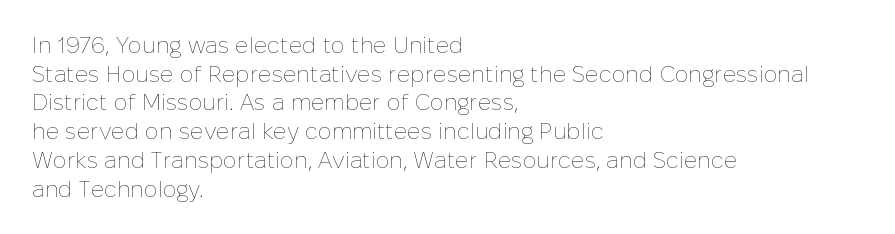
Q: Is the text bold? A: No.
Q: Is the text italic (slanted)? A: No, it is upright.
Q: Is the text underlined? A: No.
Q: How is the paragraph aligned? A: Left-aligned.
Q: Is the spacing between letters normal or unusually wide? A: Normal.
Q: Is the spacing between lines tight, normal or loose? A: Normal.
